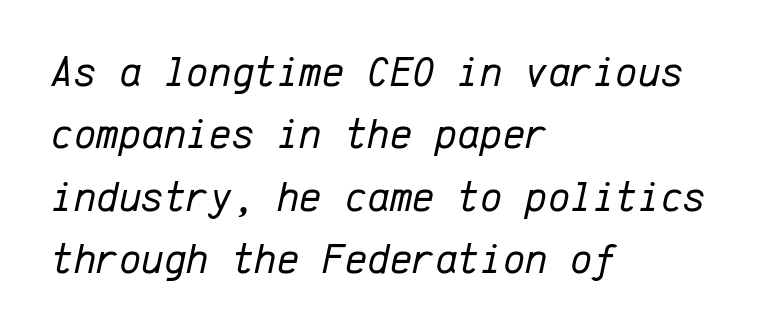
Q: Is the text bold? A: No.
Q: Is the text italic (slanted)? A: Yes, it leans right by about 12 degrees.
Q: Is the text underlined? A: No.
Q: How is the paragraph aligned? A: Left-aligned.
Q: Is the spacing between letters normal or unusually wide? A: Normal.
Q: Is the spacing between lines tight, normal or loose? A: Normal.
Q: Width (condensed, normal, or wide)? A: Normal.
Q: Stroke contrast? A: Low.
Q: x-height? A: Medium.
Q: Monospaced? A: Yes.
